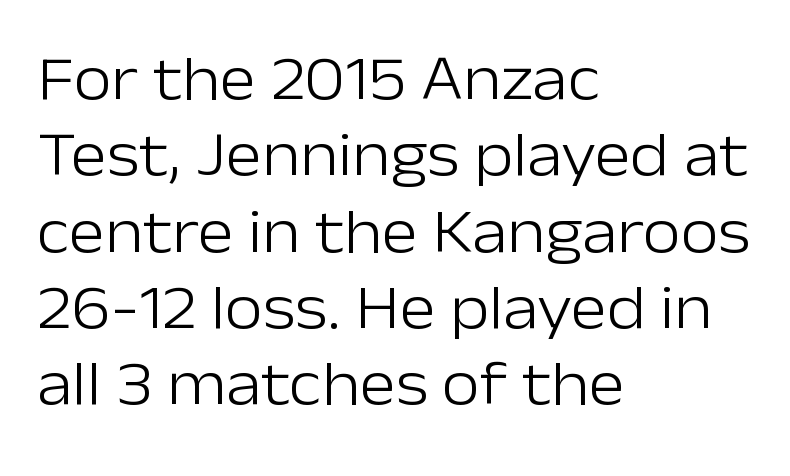
{"serif": "no", "italic": "no", "bold": "no", "weight": "light", "width": "normal", "stroke_contrast": "low", "x_height": "medium", "monospaced": "no", "underline": "no", "align": "left", "line_spacing_ratio": 1.23, "letter_spacing": "normal", "letter_spacing_em": 0.0, "glyph_px": 62}
